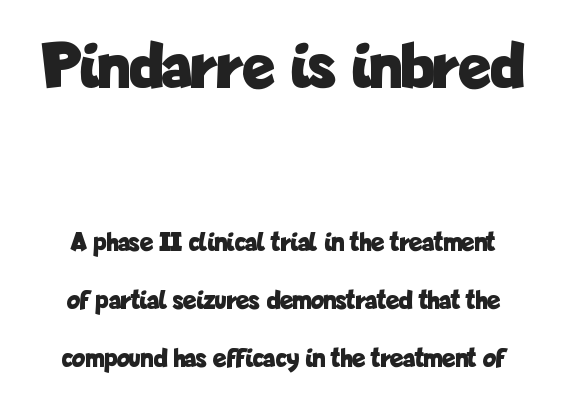
{"serif": "no", "italic": "no", "bold": "yes", "weight": "bold", "width": "condensed", "stroke_contrast": "low", "x_height": "medium", "monospaced": "no", "underline": "no", "line_spacing": "loose", "line_spacing_ratio": 2.14, "letter_spacing": "normal", "letter_spacing_em": 0.0, "larger_block": "first", "size_ratio": 2.48, "glyph_px": 67}
